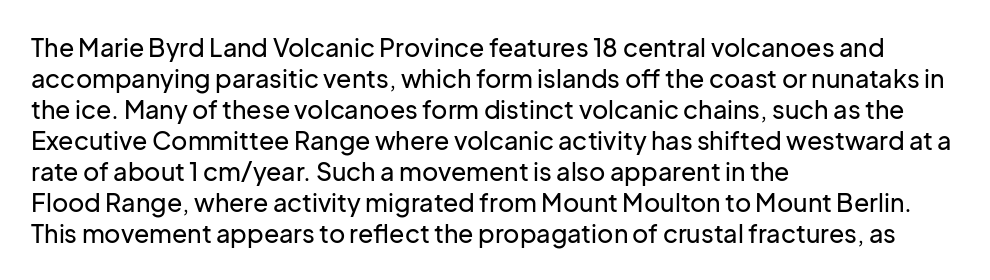
Clear beneath every line of the passage. Is the block centered? No — it sits flush against the left margin. Observe the ordinary spacing: letters are neighbours, not strangers. The letters stand upright; this is a roman face.
